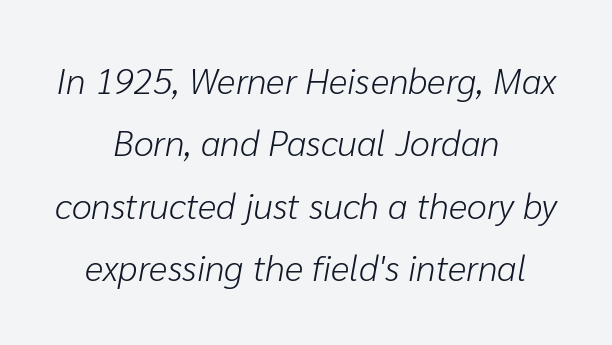
Think standard paragraph weight, or any step lighter than that. The gaps between neighbouring characters are ordinary and unremarkable. Where is the straight margin? There isn't one; the lines are centered. Here the designer chose a conventional face with non-uniform glyph widths. Emphasis-style slanted type is in use. No word sits above an underline.
